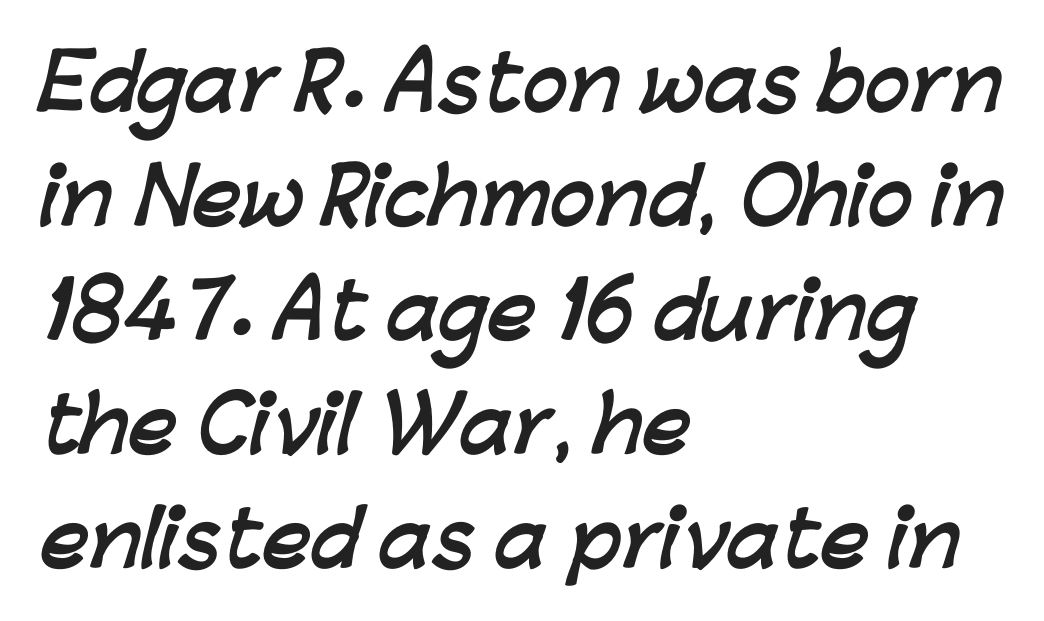
{"serif": "no", "bold": "yes", "weight": "semibold", "width": "normal", "stroke_contrast": "low", "x_height": "medium", "monospaced": "no", "underline": "no", "align": "left", "line_spacing": "normal", "line_spacing_ratio": 1.52, "letter_spacing": "normal", "letter_spacing_em": 0.0, "glyph_px": 75}
